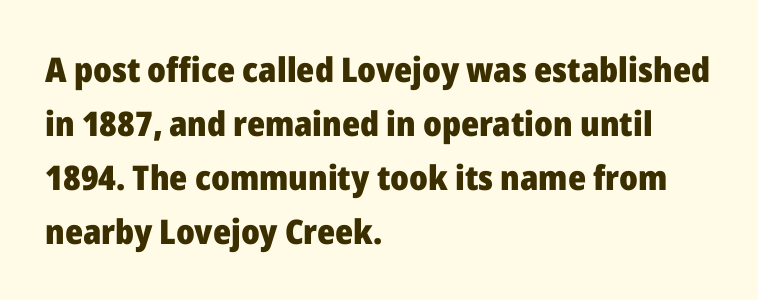
Q: Is the text bold? A: Yes.
Q: Is the text italic (slanted)? A: No, it is upright.
Q: Is the typeface a serif or a sans-serif typeface? A: Sans-serif.
Q: Is the text underlined? A: No.
Q: How is the paragraph aligned? A: Left-aligned.
Q: Is the spacing between letters normal or unusually wide? A: Normal.
Q: Is the spacing between lines tight, normal or loose? A: Normal.
Q: Width (condensed, normal, or wide)? A: Normal.
Q: Stroke contrast? A: Low.
Q: x-height? A: Medium.
Q: Monospaced? A: No.
